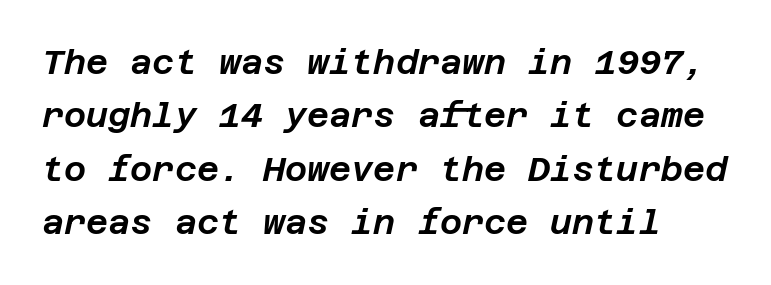
The image shows 34 px text type, italic (leaning right); set normal line spacing (1.57x), normal letter spacing, not underlined; low stroke contrast and a large x-height.
